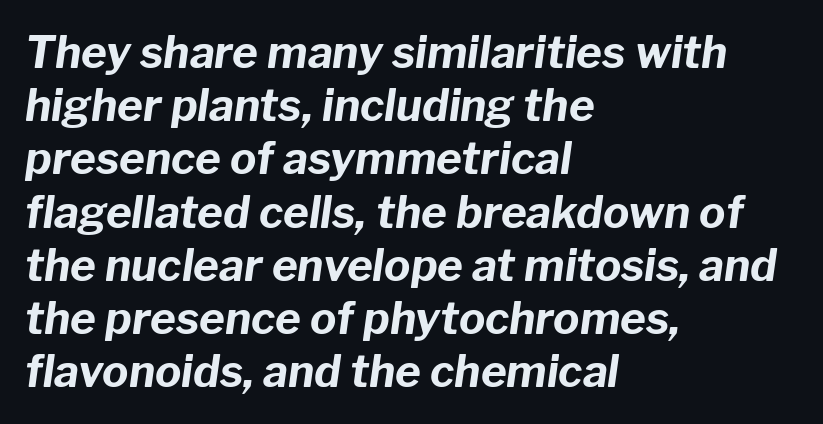
The string is rendered with underlining switched off. Think of a printed novel: that variable character pitch is what you see here. The axis of the letterforms is tilted away from vertical. Reading down the block, your eye returns to a fixed left position each line. Pretty heavy lettering here — definitely bold. Is the letter spacing exaggerated? No — it looks like the ordinary default.
